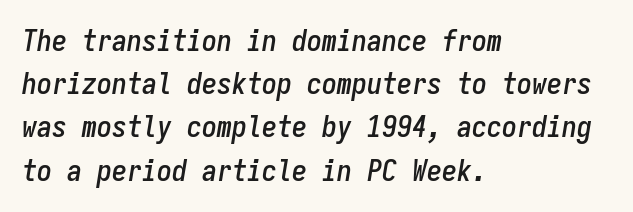
{"italic": "yes", "lean": "right", "slant_degrees": 9, "width": "condensed", "stroke_contrast": "low", "x_height": "medium", "monospaced": "yes", "underline": "no", "align": "left", "line_spacing": "normal", "line_spacing_ratio": 1.44, "letter_spacing": "normal", "letter_spacing_em": 0.0, "glyph_px": 30}
